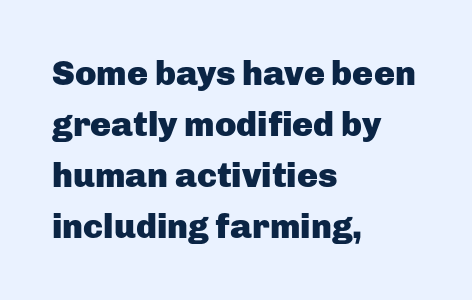
The image shows 35 px heavy sans-serif type, upright; set left-aligned, normal line spacing (1.46x), normal letter spacing, not underlined; low stroke contrast and a medium x-height.
